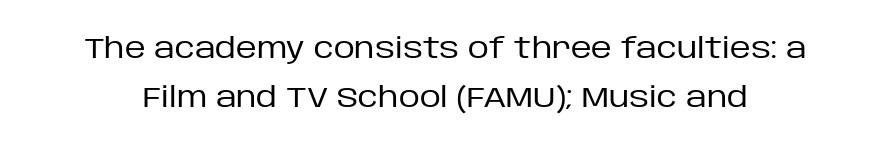
{"serif": "no", "italic": "no", "bold": "no", "weight": "regular", "width": "normal", "stroke_contrast": "low", "x_height": "large", "monospaced": "no", "underline": "no", "line_spacing": "normal", "line_spacing_ratio": 1.69, "letter_spacing": "normal", "letter_spacing_em": 0.0, "glyph_px": 29}
